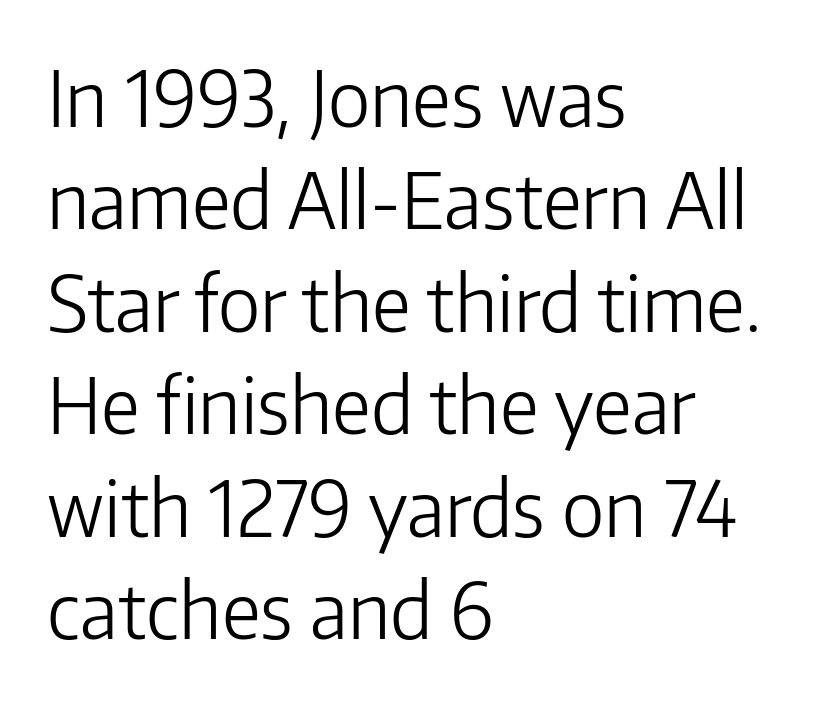
{"serif": "no", "italic": "no", "bold": "no", "weight": "light", "width": "normal", "stroke_contrast": "low", "x_height": "medium", "monospaced": "no", "underline": "no", "align": "left", "line_spacing": "normal", "line_spacing_ratio": 1.33, "letter_spacing": "normal", "letter_spacing_em": 0.0, "glyph_px": 77}
